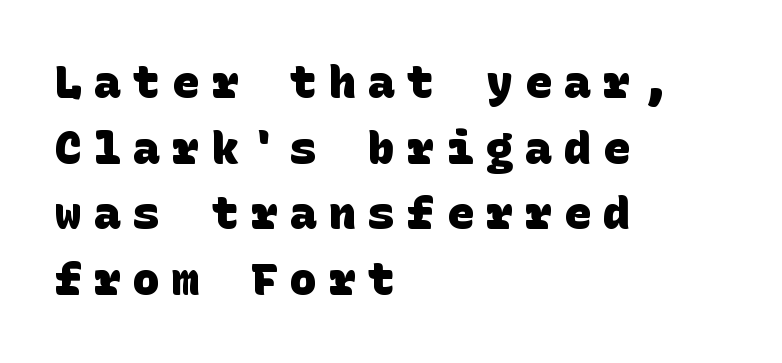
{"serif": "no", "bold": "yes", "weight": "heavy", "width": "normal", "stroke_contrast": "low", "x_height": "large", "underline": "no", "align": "left", "line_spacing": "normal", "line_spacing_ratio": 1.46, "letter_spacing": "wide", "letter_spacing_em": 0.27, "glyph_px": 45}
